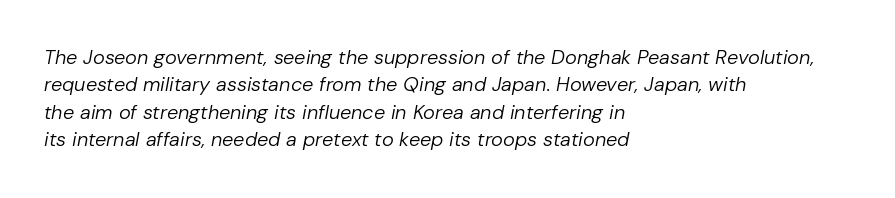
The image shows 20 px text type, italic (leaning right); set left-aligned, normal line spacing (1.37x), normal letter spacing, not underlined.
